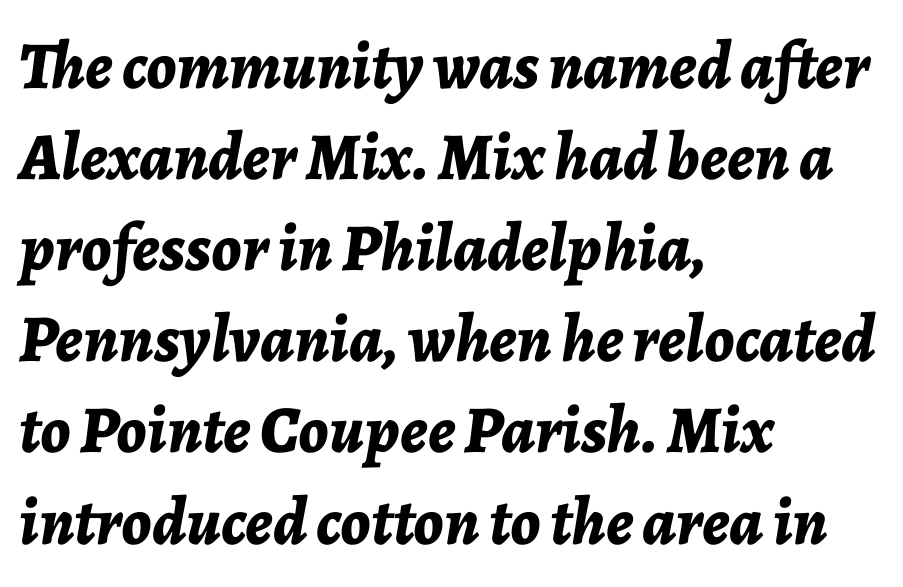
Line spacing here is normal. Type without underlining. Each letter keeps its own natural width here, so spacing adapts to shape. Observe the ordinary spacing: letters are neighbours, not strangers. In CSS terms this would be text-align: left.
